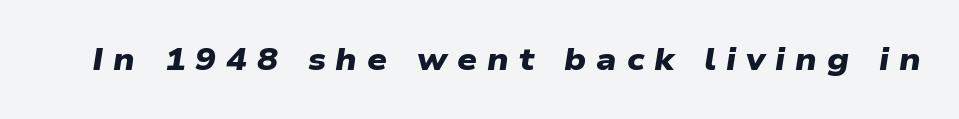
Compared with typical body copy, the letter spacing here is much looser. Typographically, this falls in the sans-serif category. Bold? Absolutely — the strokes are thick and heavy. The passage shown is typed in a proportional face where columns would drift.
